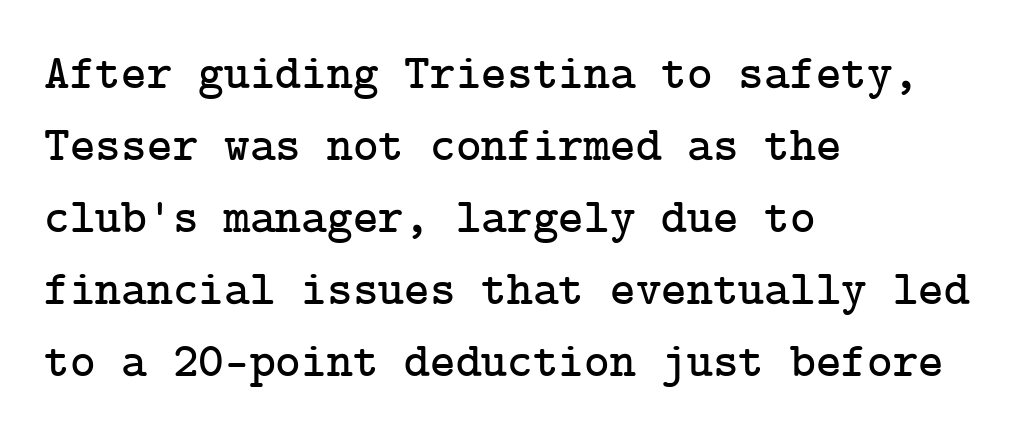
{"serif": "yes", "italic": "no", "width": "normal", "stroke_contrast": "low", "x_height": "medium", "underline": "no", "align": "left", "line_spacing": "normal", "line_spacing_ratio": 1.47, "letter_spacing": "normal", "letter_spacing_em": 0.0, "glyph_px": 49}
